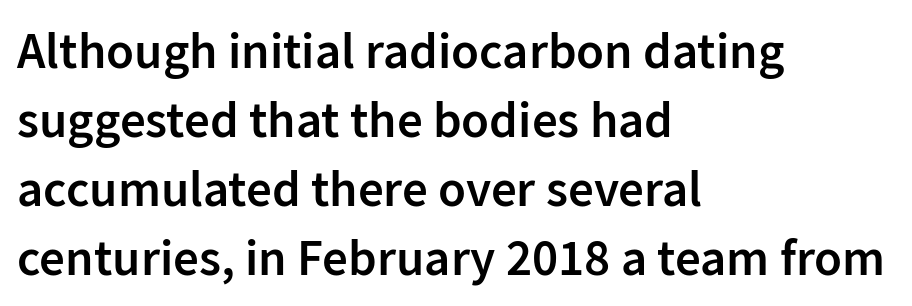
Q: Is the text bold? A: Semi-bold.
Q: Is the text italic (slanted)? A: No, it is upright.
Q: Is the typeface a serif or a sans-serif typeface? A: Sans-serif.
Q: Is the text underlined? A: No.
Q: How is the paragraph aligned? A: Left-aligned.
Q: Is the spacing between letters normal or unusually wide? A: Normal.
Q: Is the spacing between lines tight, normal or loose? A: Normal.
Q: Width (condensed, normal, or wide)? A: Normal.
Q: Stroke contrast? A: Low.
Q: x-height? A: Medium.
Q: Monospaced? A: No.
